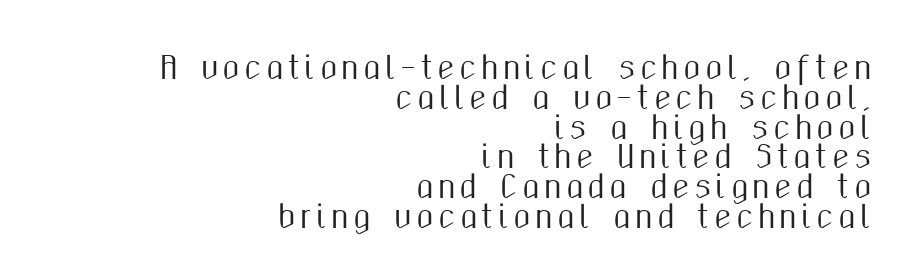
The rendering uses natural spacing where letterforms have individual widths. A clean baseline with only descenders dipping below it. The rag falls on the left side of this text block. The letters carry no serifs — their stems end cleanly without finishing strokes.
